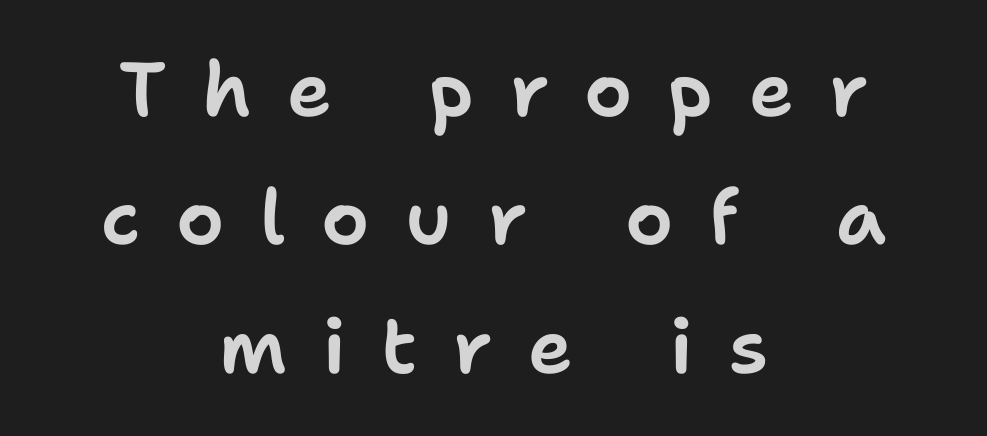
Q: Is the text italic (slanted)? A: No, it is upright.
Q: Is the typeface a serif or a sans-serif typeface? A: Sans-serif.
Q: Is the text underlined? A: No.
Q: How is the paragraph aligned? A: Centered.
Q: Is the spacing between letters normal or unusually wide? A: Unusually wide.
Q: Is the spacing between lines tight, normal or loose? A: Normal.
Q: Width (condensed, normal, or wide)? A: Normal.
Q: Stroke contrast? A: Low.
Q: x-height? A: Medium.
Q: Monospaced? A: No.
